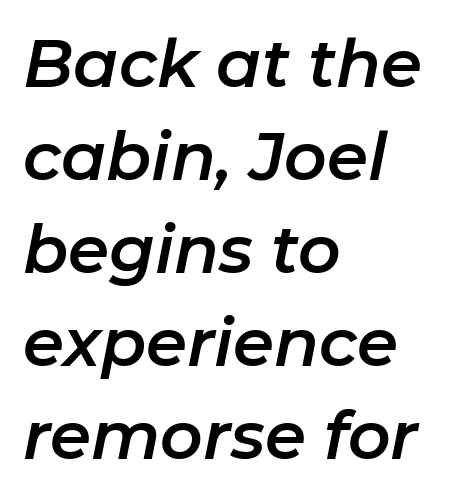
{"italic": "yes", "lean": "right", "slant_degrees": 11, "width": "normal", "stroke_contrast": "low", "x_height": "medium", "monospaced": "no", "underline": "no", "align": "left", "line_spacing": "normal", "line_spacing_ratio": 1.41, "letter_spacing": "normal", "letter_spacing_em": 0.0, "glyph_px": 66}
